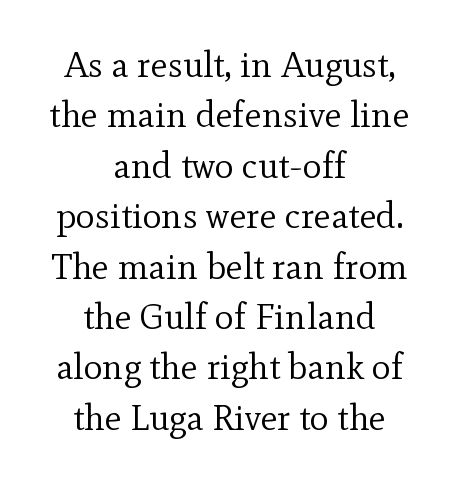
Weight: regular or lighter. Rows of type keep a routine distance in the vertical direction. Beneath every word, the page is bare. Note the varied advance widths — an 'i' is clearly narrower than an 'm'. The font's upright variant was chosen for this text.
